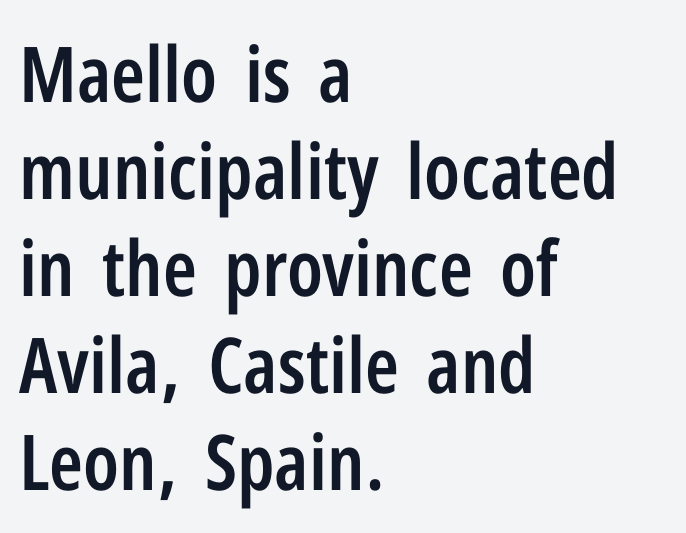
The image shows 77 px semibold, condensed sans-serif type, upright; set left-aligned, normal line spacing (1.26x), normal letter spacing, not underlined; low stroke contrast and a medium x-height.
